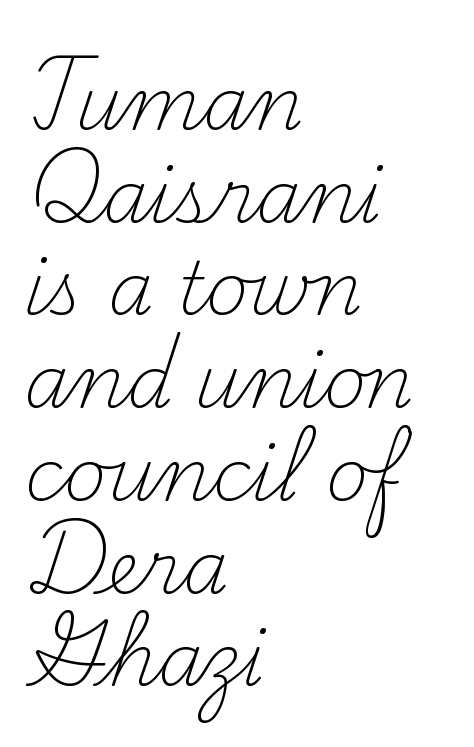
The image shows 73 px light type; set left-aligned, normal line spacing (1.27x), normal letter spacing, not underlined; medium stroke contrast and a small x-height.
